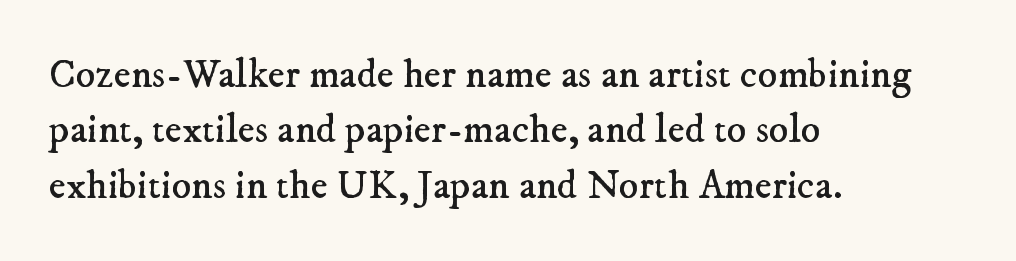
Has an underline been added? It has not. Check where the strokes stop: tiny serifs finish them off. The block of text has a typical density, with ordinary space between rows. Varying glyph widths throughout — classic text-font behaviour. The paragraph has a hard left edge and a soft right edge.
